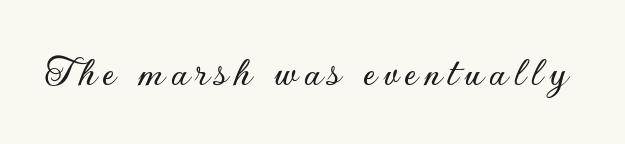
Q: Is the text italic (slanted)? A: Yes.
Q: Is the typeface a serif or a sans-serif typeface? A: Sans-serif.
Q: Is the text underlined? A: No.
Q: Width (condensed, normal, or wide)? A: Normal.
Q: Stroke contrast? A: Low.
Q: x-height? A: Small.
Q: Monospaced? A: No.
